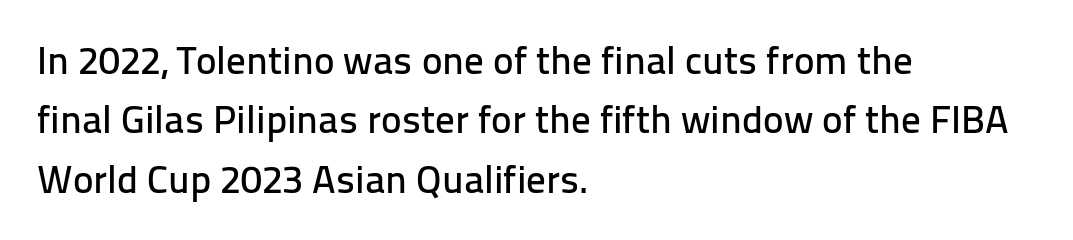
The image shows 39 px sans-serif type, upright; set left-aligned, normal line spacing (1.52x), normal letter spacing, not underlined; low stroke contrast and a medium x-height.
